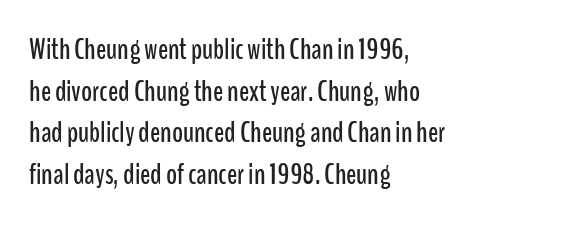
The image shows 30 px condensed sans-serif type, upright; set left-aligned, normal line spacing (1.39x), normal letter spacing, not underlined; low stroke contrast and a medium x-height.
